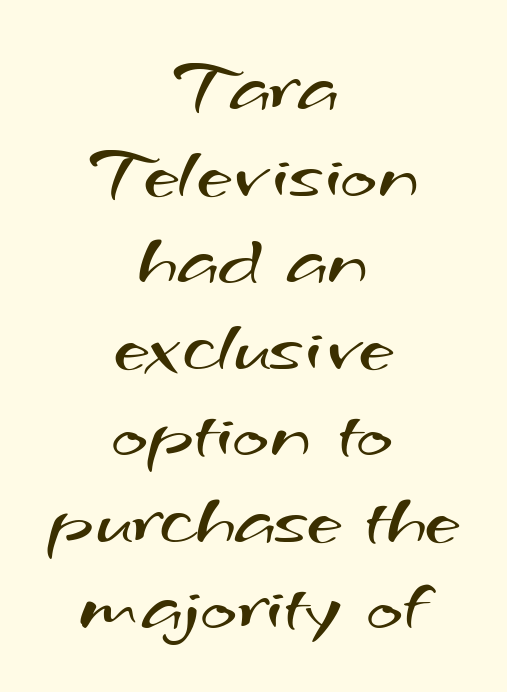
Line starts and ends both wander, symmetrically. The passage shown is typed in a proportional face where columns would drift. What's the leading like? Squeezed, with rows nearly overlapping. The gap between lines stays unmarked.
